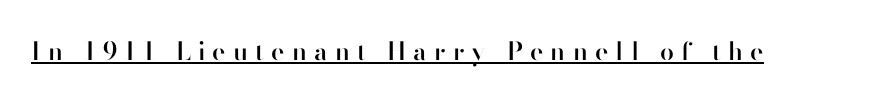
{"italic": "no", "bold": "semi", "underline": "yes", "letter_spacing": "wide", "letter_spacing_em": 0.29, "glyph_px": 25}
